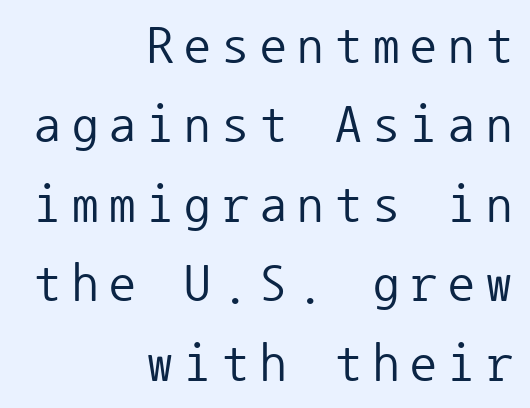
Q: Is the text bold? A: No.
Q: Is the text italic (slanted)? A: No, it is upright.
Q: Is the typeface a serif or a sans-serif typeface? A: Sans-serif.
Q: Is the text underlined? A: No.
Q: How is the paragraph aligned? A: Right-aligned.
Q: Is the spacing between letters normal or unusually wide? A: Unusually wide.
Q: Is the spacing between lines tight, normal or loose? A: Normal.
Q: Width (condensed, normal, or wide)? A: Normal.
Q: Stroke contrast? A: Low.
Q: x-height? A: Medium.
Q: Monospaced? A: Yes.
